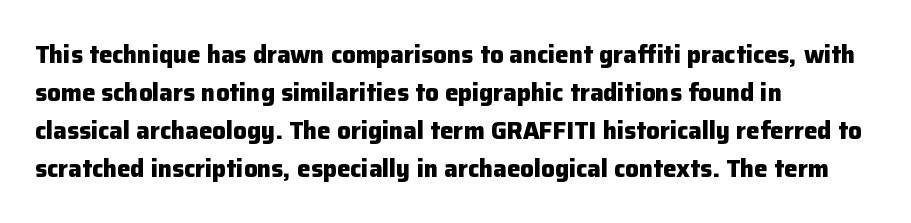
The space between consecutive lines is moderate. Alignment: flush left. The passage shown is not underscored anywhere. The type is set solid horizontally, with unmodified tracking. The characters look thick and weighty, a clear bold. Unlike italic type, these characters show no tilt at all.
